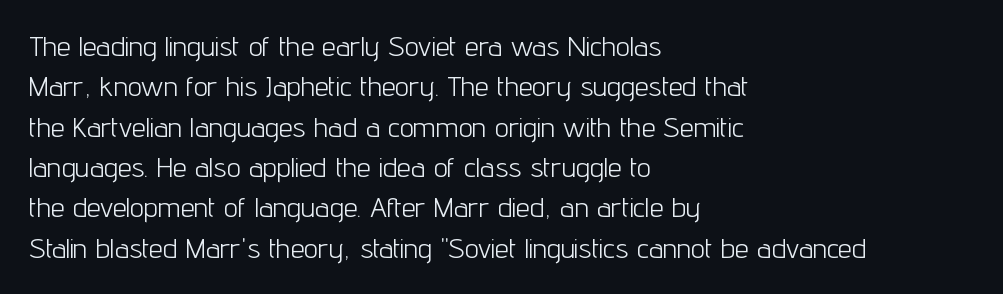
{"serif": "no", "italic": "no", "bold": "no", "weight": "light", "width": "condensed", "stroke_contrast": "low", "x_height": "medium", "monospaced": "no", "underline": "no", "align": "left", "line_spacing": "normal", "line_spacing_ratio": 1.44, "letter_spacing": "normal", "letter_spacing_em": 0.0, "glyph_px": 28}
